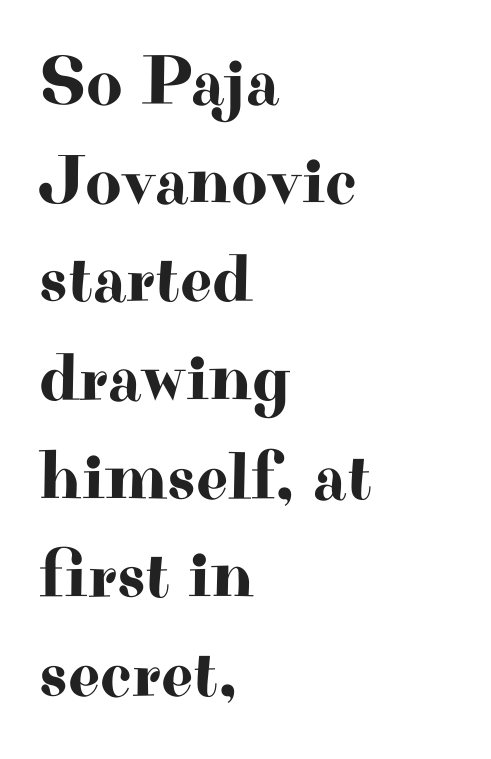
{"serif": "yes", "italic": "no", "width": "wide", "stroke_contrast": "high", "x_height": "small", "monospaced": "no", "underline": "no", "align": "left", "line_spacing": "normal", "line_spacing_ratio": 1.41, "letter_spacing": "normal", "letter_spacing_em": 0.0, "glyph_px": 70}
